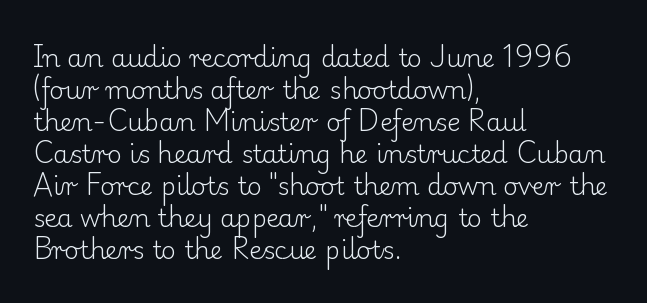
The image shows 25 px text type, upright; set left-aligned, normal line spacing (1.28x), normal letter spacing, not underlined.
